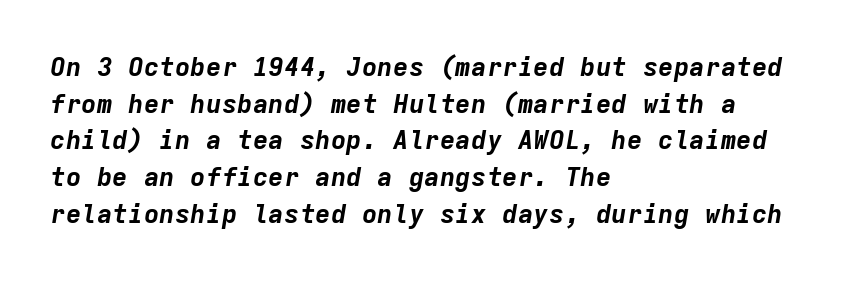
The font's italic variant was chosen for this text. The letters sit at their default tracking, neither squeezed nor spread. Regarding leading, the lines here are spaced in the standard way. Every letter is thick-stroked: bold, no question. The text block is weighted toward the left margin, trailing off unevenly rightward. Quick note: underline off.
